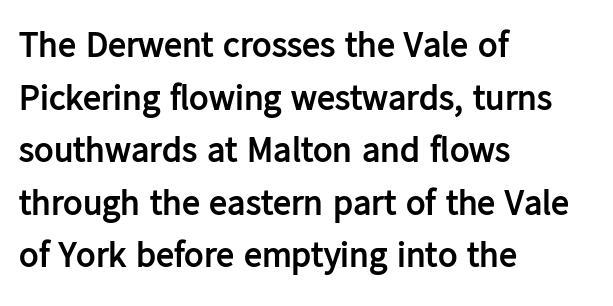
{"serif": "no", "italic": "no", "bold": "yes", "weight": "semibold", "width": "normal", "stroke_contrast": "low", "x_height": "medium", "monospaced": "no", "underline": "no", "align": "left", "line_spacing": "normal", "line_spacing_ratio": 1.46, "letter_spacing": "normal", "letter_spacing_em": 0.0, "glyph_px": 36}
